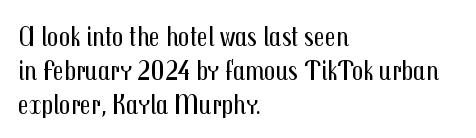
The image shows 28 px regular-weight, condensed sans-serif type, upright; set left-aligned, line spacing 1.21x, normal letter spacing, not underlined; medium stroke contrast and a medium x-height.
